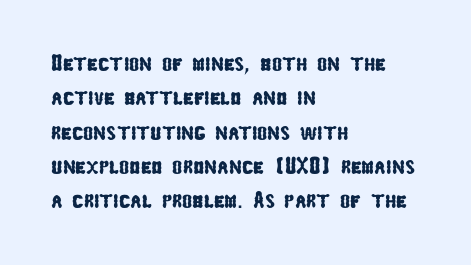
The image shows 24 px text type; set left-aligned, normal line spacing (1.43x), normal letter spacing, not underlined.
